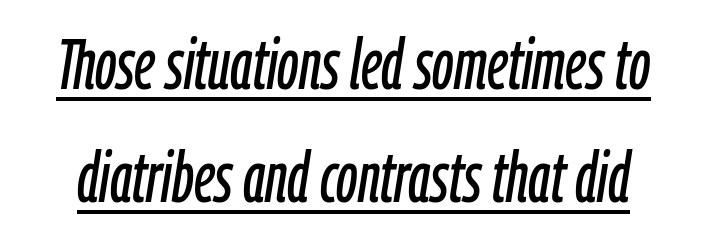
The image shows 70 px condensed type, italic (leaning right); set normal line spacing (1.61x), normal letter spacing, underlined; low stroke contrast and a medium x-height.
